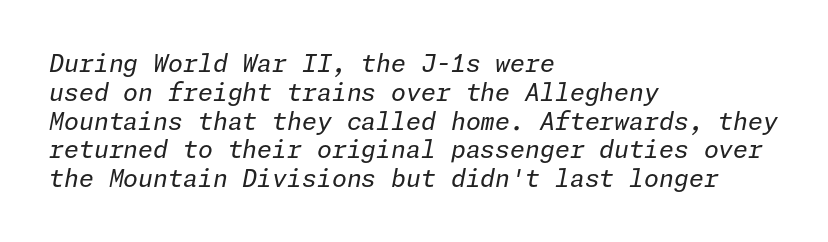
{"italic": "yes", "lean": "right", "slant_degrees": 11, "bold": "no", "underline": "no", "align": "left", "line_spacing_ratio": 1.2, "letter_spacing": "normal", "letter_spacing_em": 0.0, "glyph_px": 24}
